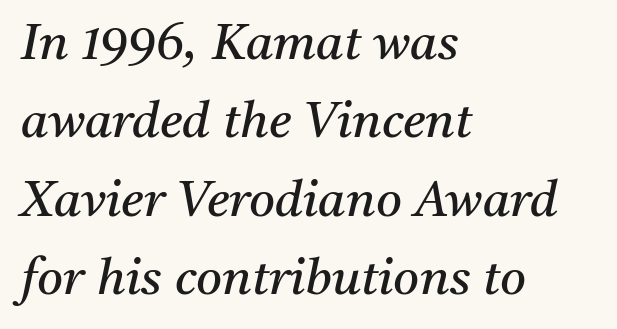
The image shows 50 px regular-weight serif type, italic (leaning right); set left-aligned, normal line spacing (1.57x), normal letter spacing, not underlined; medium stroke contrast and a medium x-height.
